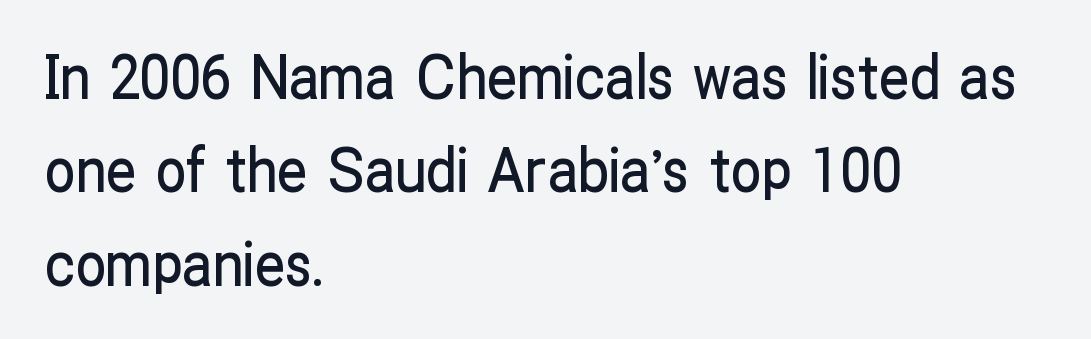
Q: Is the text italic (slanted)? A: No, it is upright.
Q: Is the typeface a serif or a sans-serif typeface? A: Sans-serif.
Q: Is the text underlined? A: No.
Q: How is the paragraph aligned? A: Left-aligned.
Q: Is the spacing between letters normal or unusually wide? A: Normal.
Q: Is the spacing between lines tight, normal or loose? A: Normal.
Q: Width (condensed, normal, or wide)? A: Condensed.
Q: Stroke contrast? A: Low.
Q: x-height? A: Medium.
Q: Monospaced? A: No.
